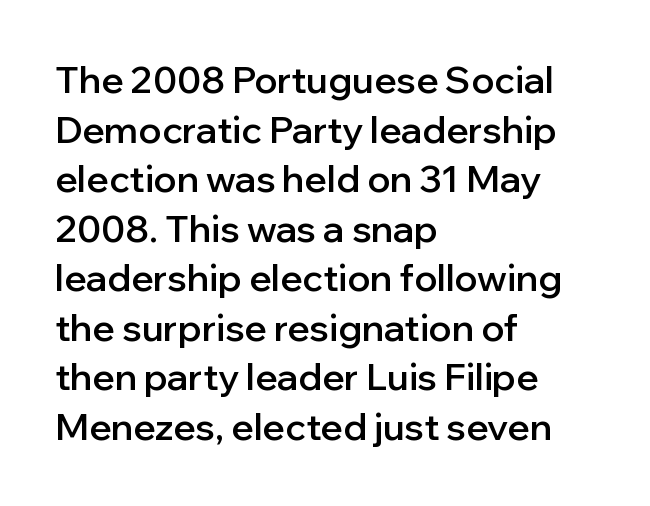
Typesetter's note: demi weight, one step under bold. Line spacing here is normal. Reading down the block, your eye returns to a fixed left position each line. These lines are composed in type without serifs. You could call the tracking neutral — neither tight nor loose.
